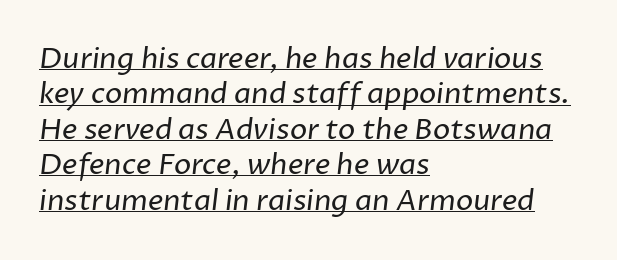
{"serif": "no", "bold": "no", "weight": "regular", "width": "normal", "stroke_contrast": "low", "x_height": "medium", "monospaced": "no", "underline": "yes", "align": "left", "line_spacing_ratio": 1.22, "letter_spacing": "normal", "letter_spacing_em": 0.0, "glyph_px": 29}
